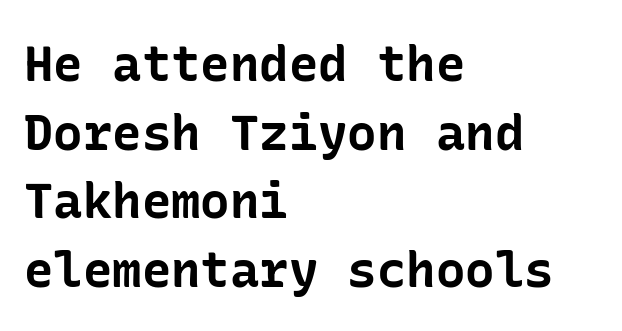
The image shows 49 px bold sans-serif type, upright; set left-aligned, normal line spacing (1.4x), normal letter spacing, not underlined; low stroke contrast and a medium x-height.
